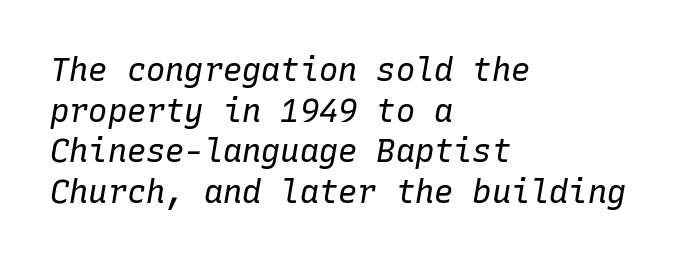
The image shows 32 px regular-weight type, italic (leaning right), monospaced; set left-aligned, normal line spacing (1.27x), normal letter spacing, not underlined; low stroke contrast and a medium x-height.
